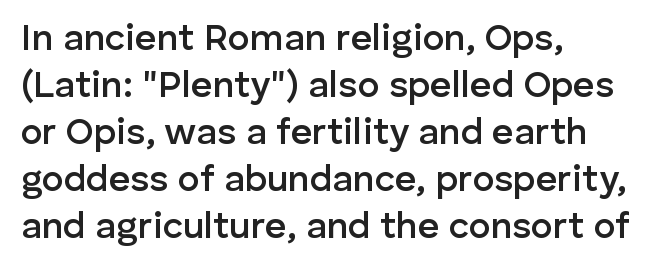
Check where the strokes stop: nothing finishes them off — pure sans. This sample is left-justified, so line endings fall wherever the words run out. Letters rest on an invisible, unmarked baseline. Upright lettering throughout.
